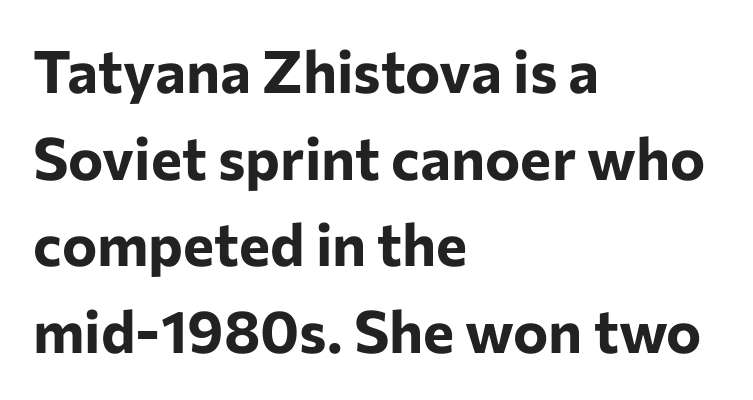
{"serif": "no", "italic": "no", "bold": "yes", "weight": "bold", "width": "normal", "stroke_contrast": "low", "x_height": "medium", "monospaced": "no", "underline": "no", "align": "left", "line_spacing": "normal", "line_spacing_ratio": 1.47, "letter_spacing": "normal", "letter_spacing_em": 0.0, "glyph_px": 59}
